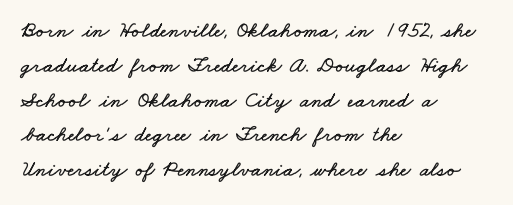
Check under the words: just untouched page. The rendering keeps characters at their native spacing. Successive baselines arrive at the customary interval. The typesetter chose a ragged-right arrangement here.
